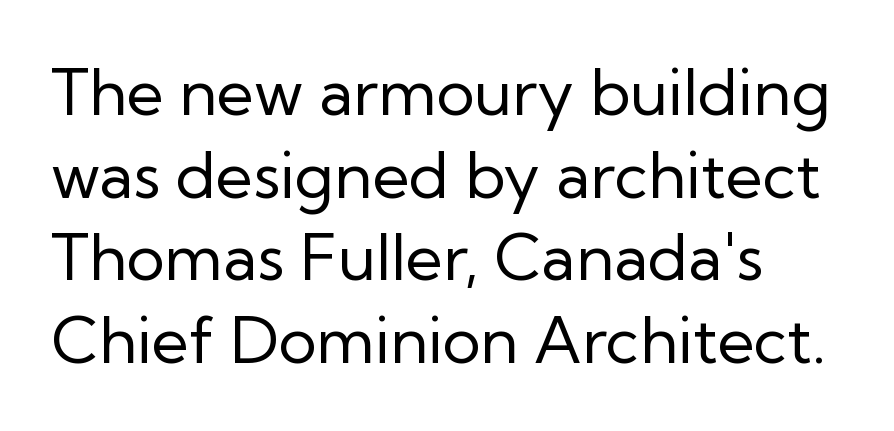
{"serif": "no", "italic": "no", "bold": "no", "weight": "regular", "width": "normal", "stroke_contrast": "low", "x_height": "medium", "monospaced": "no", "underline": "no", "align": "left", "line_spacing": "normal", "line_spacing_ratio": 1.29, "letter_spacing": "normal", "letter_spacing_em": 0.0, "glyph_px": 64}
